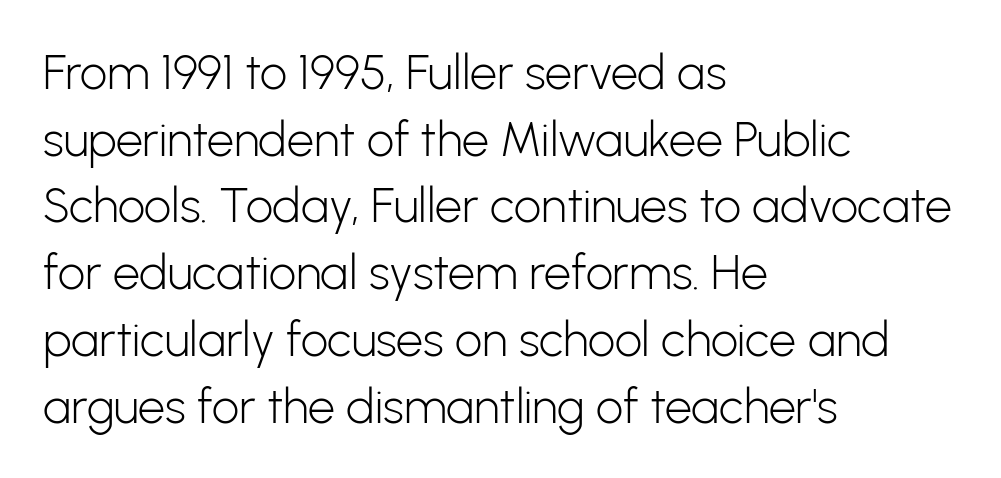
{"serif": "no", "italic": "no", "bold": "no", "weight": "light", "width": "normal", "stroke_contrast": "low", "x_height": "medium", "monospaced": "no", "underline": "no", "align": "left", "line_spacing": "normal", "line_spacing_ratio": 1.39, "letter_spacing": "normal", "letter_spacing_em": 0.0, "glyph_px": 48}
